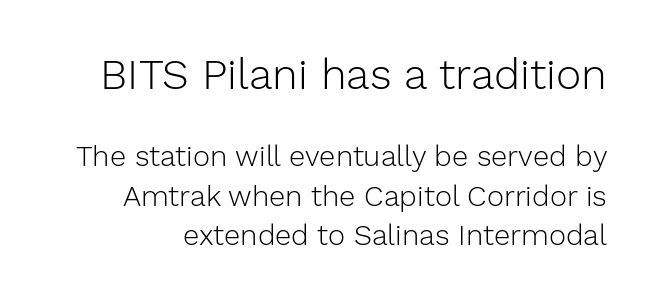
{"serif": "no", "italic": "no", "bold": "no", "weight": "light", "width": "normal", "x_height": "medium", "monospaced": "no", "underline": "no", "line_spacing": "normal", "line_spacing_ratio": 1.35, "letter_spacing": "normal", "letter_spacing_em": 0.0, "larger_block": "first", "size_ratio": 1.48, "glyph_px": 43}
